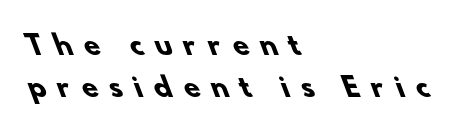
Weight check: bold — yes, fully. The paragraph shown leans on its left margin. What's the leading like? Ordinary, nothing unusual. Glyph-to-glyph distance is far greater than everyday printed text.
